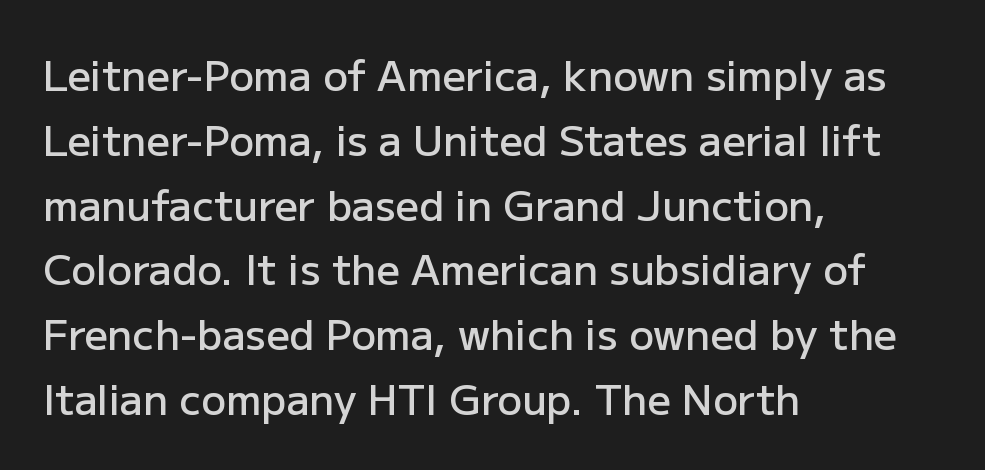
{"serif": "no", "italic": "no", "bold": "semi", "weight": "semibold", "width": "normal", "stroke_contrast": "low", "x_height": "medium", "monospaced": "no", "underline": "no", "align": "left", "line_spacing": "normal", "line_spacing_ratio": 1.58, "letter_spacing": "normal", "letter_spacing_em": 0.0, "glyph_px": 41}
